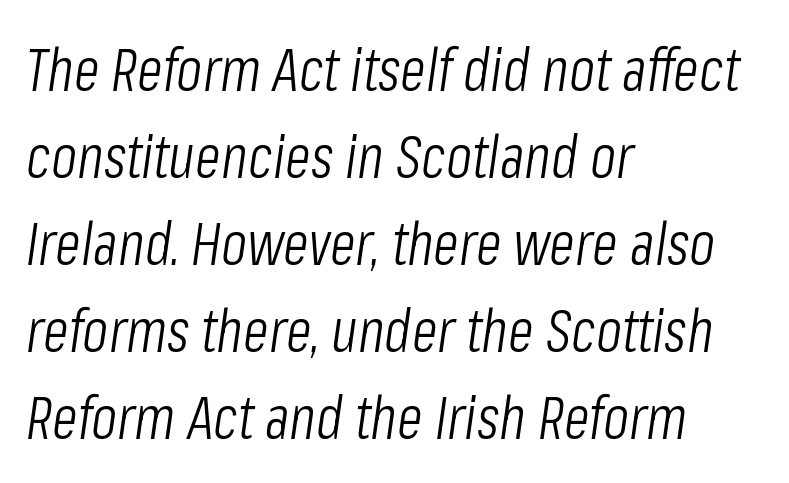
The letters advance in unequal steps, a hallmark of proportional type. Reading down the block, your eye returns to a fixed left position each line. The font sits on the lighter half of the weight spectrum, regular included. Beneath every word, the page is bare. Compared with typical body copy, the letter spacing here is the same. Italic? Definitely — the glyphs are oblique.
